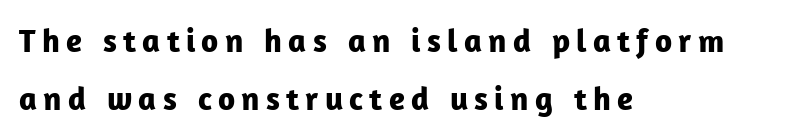
Q: Is the text bold? A: Yes.
Q: Is the text italic (slanted)? A: No, it is upright.
Q: Is the typeface a serif or a sans-serif typeface? A: Sans-serif.
Q: Is the text underlined? A: No.
Q: How is the paragraph aligned? A: Left-aligned.
Q: Width (condensed, normal, or wide)? A: Normal.
Q: Stroke contrast? A: Low.
Q: x-height? A: Medium.
Q: Monospaced? A: No.
